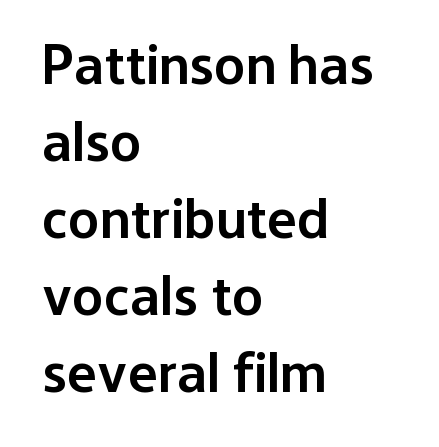
{"serif": "no", "italic": "no", "bold": "semi", "weight": "semibold", "width": "normal", "stroke_contrast": "low", "x_height": "medium", "monospaced": "no", "underline": "no", "align": "left", "line_spacing": "normal", "line_spacing_ratio": 1.35, "letter_spacing": "normal", "letter_spacing_em": 0.0, "glyph_px": 57}
